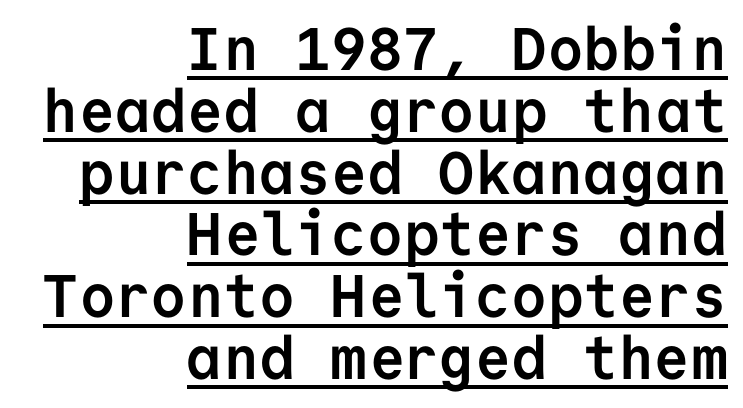
In terms of letterspacing, this is plain default setting. The text was rendered using a sans face with plain stroke endings. Compared with an ordinary text face, these strokes are far heavier — a full bold. The lettering holds an erect, upright posture throughout.
